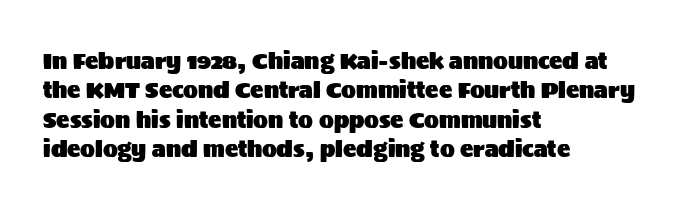
Q: Is the text italic (slanted)? A: No, it is upright.
Q: Is the text underlined? A: No.
Q: How is the paragraph aligned? A: Left-aligned.
Q: Is the spacing between letters normal or unusually wide? A: Normal.
Q: Is the spacing between lines tight, normal or loose? A: Normal.
